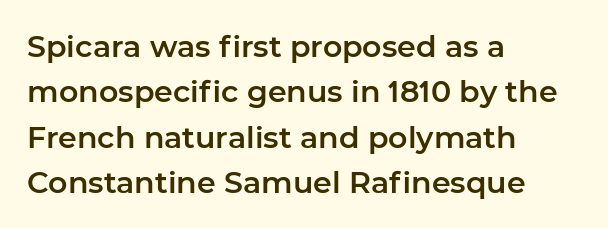
{"serif": "no", "italic": "no", "width": "normal", "stroke_contrast": "low", "x_height": "medium", "monospaced": "no", "underline": "no", "align": "left", "line_spacing": "normal", "line_spacing_ratio": 1.51, "letter_spacing": "normal", "letter_spacing_em": 0.0, "glyph_px": 30}
